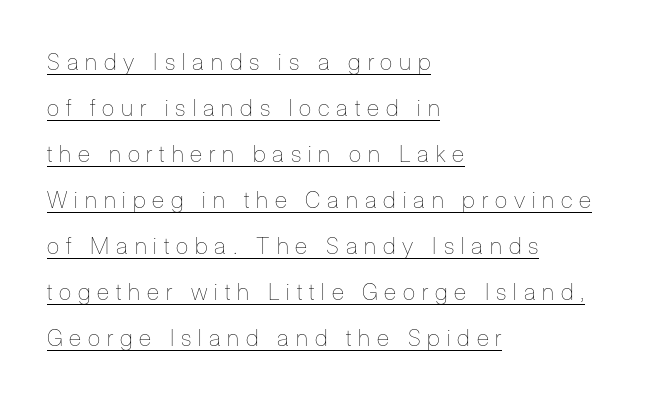
The image shows 23 px text type, upright; set left-aligned, loose line spacing (2.0x), unusually wide letter spacing (+0.3 em), underlined.
